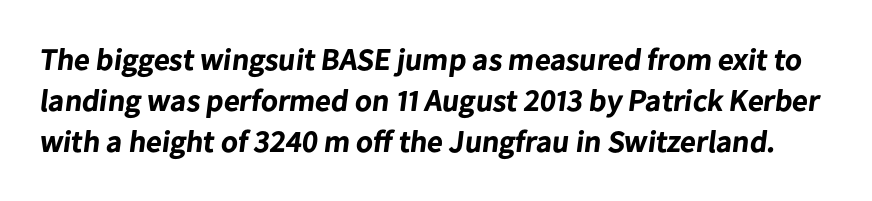
Compared with typical body copy, the letter spacing here is the same. Examine the stroke ends and you'll find no serifs. Baseline-to-baseline distance is the conventional proportion of letter height. You could not count columns in this text — the font is proportionally spaced. Check under the words: just untouched page.
